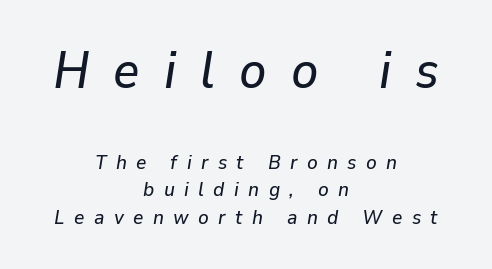
The image shows 51 px text type, italic (leaning right); set centered, normal line spacing (1.39x), unusually wide letter spacing (+0.47 em), not underlined; the first (top) block is 2.55x larger; low stroke contrast and a medium x-height.
